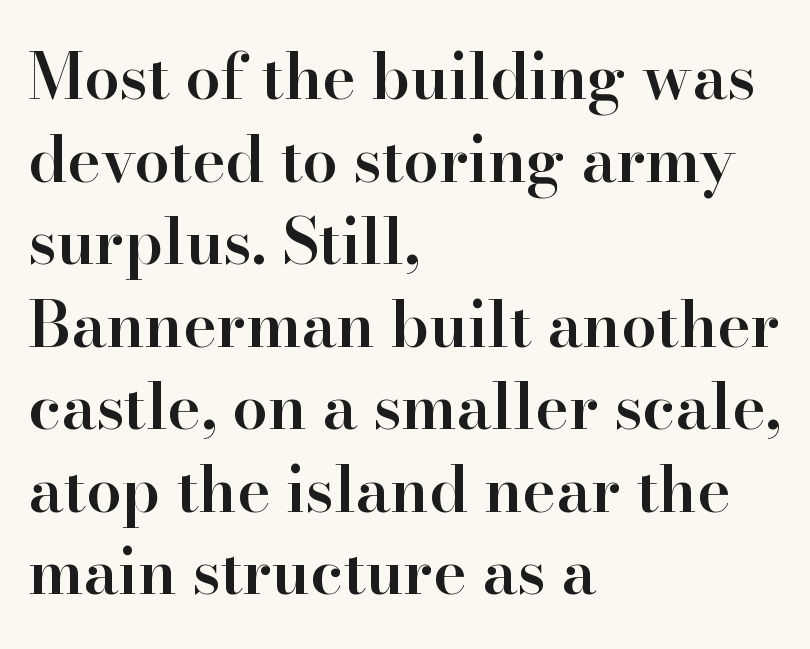
{"serif": "yes", "italic": "no", "bold": "semi", "weight": "semibold", "width": "normal", "stroke_contrast": "high", "x_height": "small", "monospaced": "no", "underline": "no", "align": "left", "line_spacing": "normal", "line_spacing_ratio": 1.31, "letter_spacing": "normal", "letter_spacing_em": 0.0, "glyph_px": 63}
